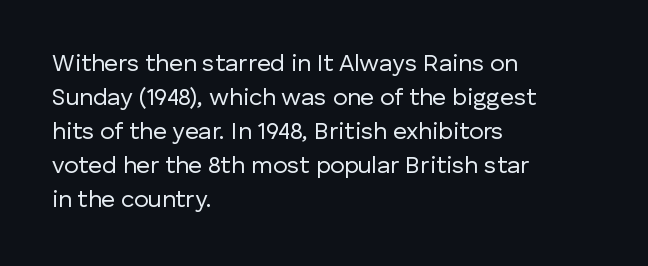
{"italic": "no", "bold": "no", "underline": "no", "align": "left", "line_spacing": "normal", "line_spacing_ratio": 1.42, "letter_spacing": "normal", "letter_spacing_em": 0.0, "glyph_px": 24}
